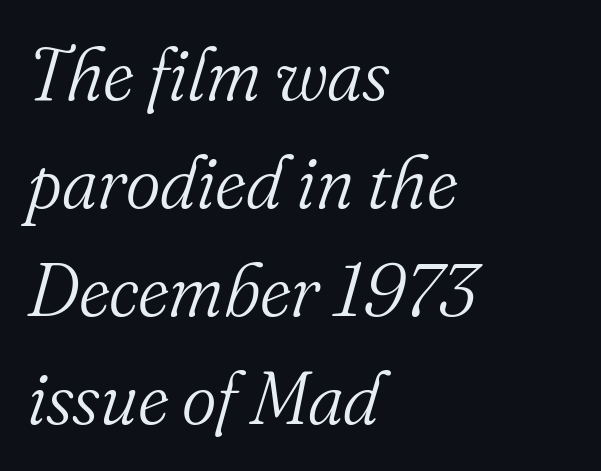
Does the copy run flush right? No — it runs flush left. The face used here is proportionally spaced, like ordinary book or web type. A quiet, ordinary-to-light weight characterises the typeface. A serif font was chosen for this passage. The area under the type is left untouched.
